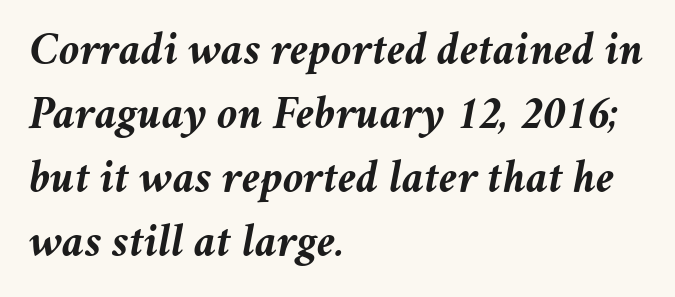
{"italic": "yes", "lean": "right", "slant_degrees": 11, "bold": "yes", "weight": "semibold", "width": "normal", "stroke_contrast": "medium", "x_height": "medium", "monospaced": "no", "underline": "no", "align": "left", "line_spacing": "normal", "line_spacing_ratio": 1.36, "letter_spacing": "normal", "letter_spacing_em": 0.0, "glyph_px": 47}
